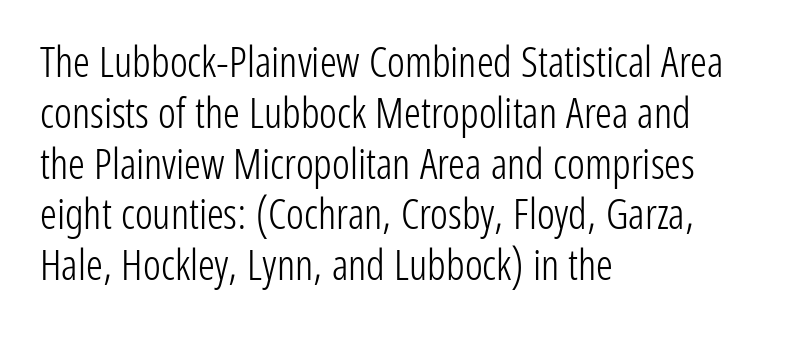
The image shows 42 px light, condensed sans-serif type, upright; set left-aligned, line spacing 1.21x, normal letter spacing, not underlined; low stroke contrast and a medium x-height.
